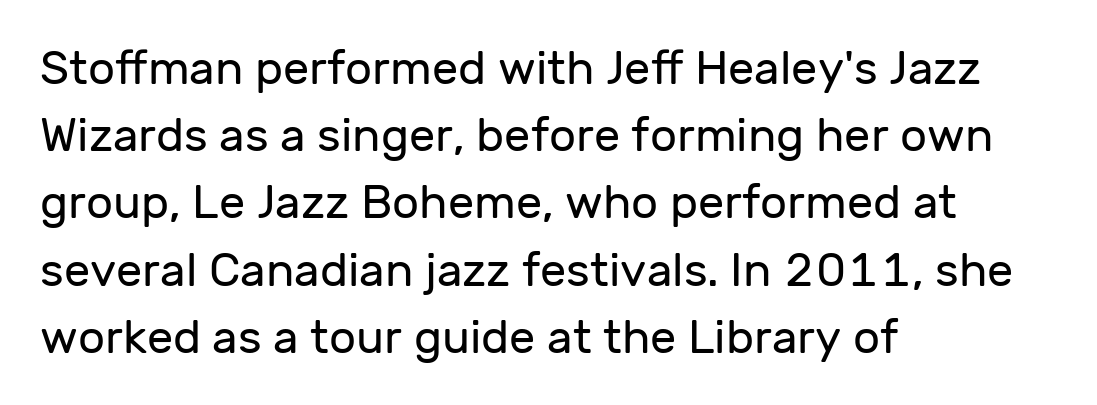
The image shows 47 px regular-weight sans-serif type, upright; set left-aligned, normal line spacing (1.43x), normal letter spacing, not underlined; low stroke contrast and a medium x-height.
